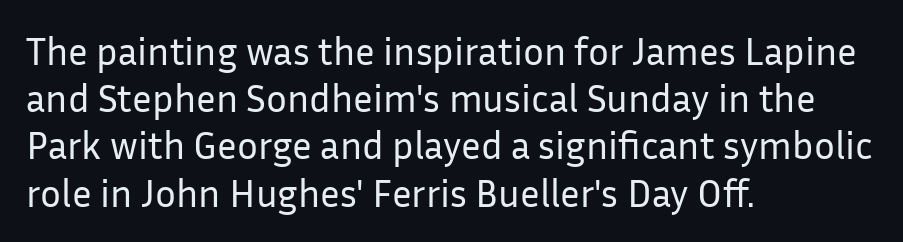
The image shows 39 px regular-weight sans-serif type, upright; set left-aligned, line spacing 1.21x, normal letter spacing, not underlined; low stroke contrast and a medium x-height.
